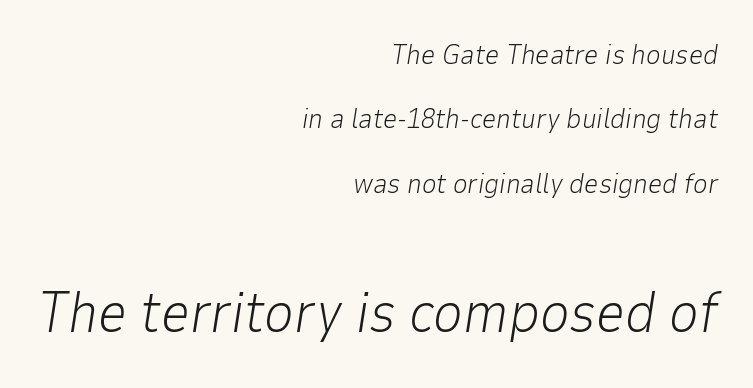
{"italic": "yes", "lean": "right", "slant_degrees": 9, "bold": "no", "weight": "light", "width": "normal", "stroke_contrast": "low", "x_height": "medium", "monospaced": "no", "underline": "no", "align": "right", "line_spacing": "loose", "line_spacing_ratio": 2.3, "letter_spacing": "normal", "letter_spacing_em": 0.0, "larger_block": "second", "size_ratio": 2.04, "glyph_px": 57}
